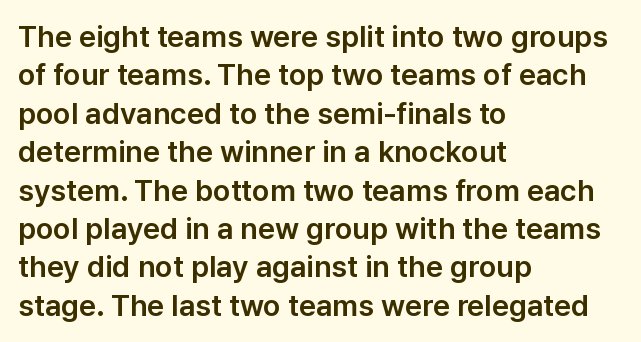
Q: Is the text italic (slanted)? A: No, it is upright.
Q: Is the typeface a serif or a sans-serif typeface? A: Sans-serif.
Q: Is the text underlined? A: No.
Q: How is the paragraph aligned? A: Left-aligned.
Q: Is the spacing between letters normal or unusually wide? A: Normal.
Q: Is the spacing between lines tight, normal or loose? A: Normal.
Q: Width (condensed, normal, or wide)? A: Normal.
Q: Stroke contrast? A: Low.
Q: x-height? A: Medium.
Q: Monospaced? A: No.
